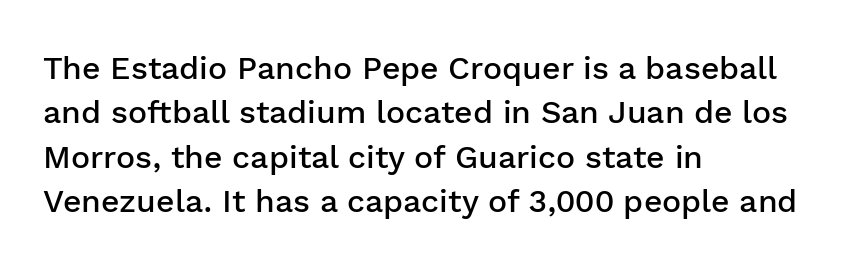
{"serif": "no", "italic": "no", "bold": "semi", "weight": "semibold", "width": "normal", "stroke_contrast": "low", "x_height": "medium", "monospaced": "no", "underline": "no", "align": "left", "line_spacing": "normal", "line_spacing_ratio": 1.39, "letter_spacing": "normal", "letter_spacing_em": 0.0, "glyph_px": 32}
